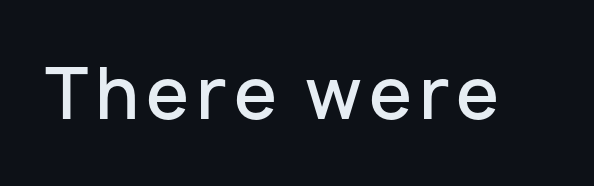
Q: Is the text bold? A: Semi-bold.
Q: Is the text italic (slanted)? A: No, it is upright.
Q: Is the typeface a serif or a sans-serif typeface? A: Sans-serif.
Q: Is the text underlined? A: No.
Q: Width (condensed, normal, or wide)? A: Normal.
Q: Stroke contrast? A: Low.
Q: x-height? A: Medium.
Q: Monospaced? A: No.
